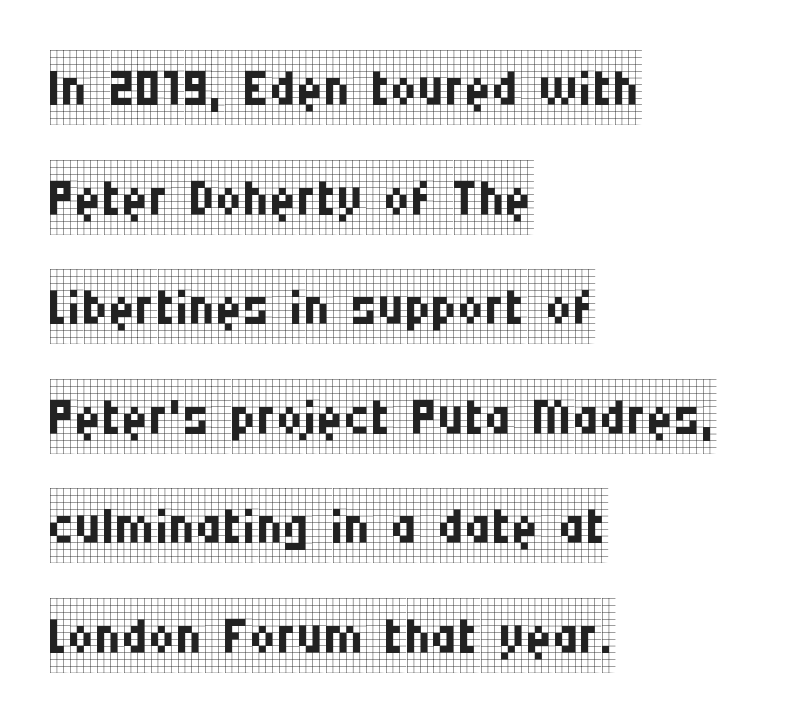
Q: Is the text bold? A: No.
Q: Is the text italic (slanted)? A: No, it is upright.
Q: Is the typeface a serif or a sans-serif typeface? A: Serif.
Q: Is the text underlined? A: No.
Q: How is the paragraph aligned? A: Left-aligned.
Q: Is the spacing between letters normal or unusually wide? A: Normal.
Q: Is the spacing between lines tight, normal or loose? A: Normal.
Q: Width (condensed, normal, or wide)? A: Condensed.
Q: Stroke contrast? A: Low.
Q: x-height? A: Large.
Q: Monospaced? A: No.
